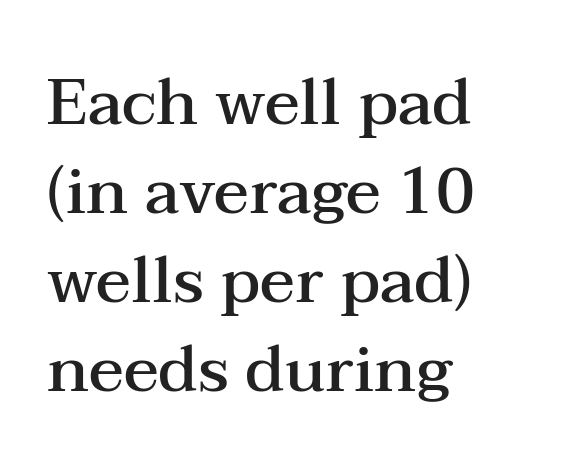
Proportional: the letters do not fall into vertical columns. Serifs: yes, visible at the terminals of the letterforms. The text block is weighted toward the left margin, trailing off unevenly rightward. Style check: upright. Anything drawn beneath the words? Only blank space. In terms of leading, this rendering sits right in the middle.
